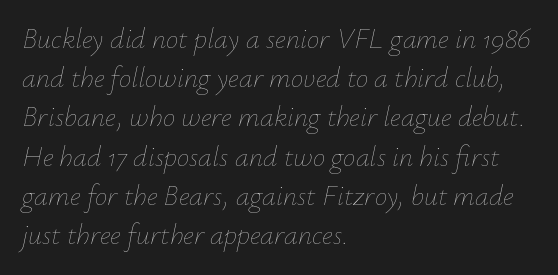
Q: Is the text bold? A: No.
Q: Is the text italic (slanted)? A: Yes, it leans right by about 12 degrees.
Q: Is the text underlined? A: No.
Q: How is the paragraph aligned? A: Left-aligned.
Q: Is the spacing between letters normal or unusually wide? A: Normal.
Q: Is the spacing between lines tight, normal or loose? A: Normal.
Q: Width (condensed, normal, or wide)? A: Normal.
Q: Stroke contrast? A: Low.
Q: x-height? A: Small.
Q: Monospaced? A: No.
